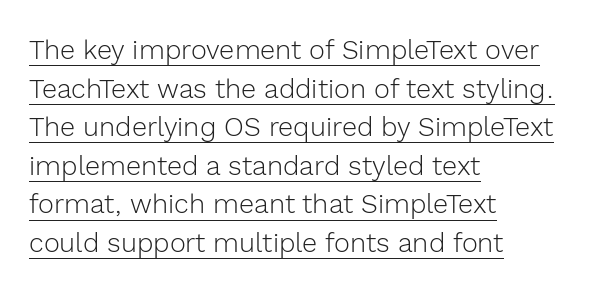
Q: Is the text bold? A: No.
Q: Is the text italic (slanted)? A: No, it is upright.
Q: Is the text underlined? A: Yes.
Q: How is the paragraph aligned? A: Left-aligned.
Q: Is the spacing between letters normal or unusually wide? A: Normal.
Q: Is the spacing between lines tight, normal or loose? A: Normal.
